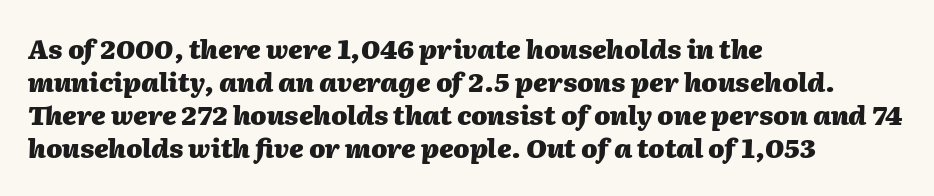
The image shows 26 px bold type, italic (leaning right); set left-aligned, normal line spacing (1.27x), normal letter spacing, not underlined.
